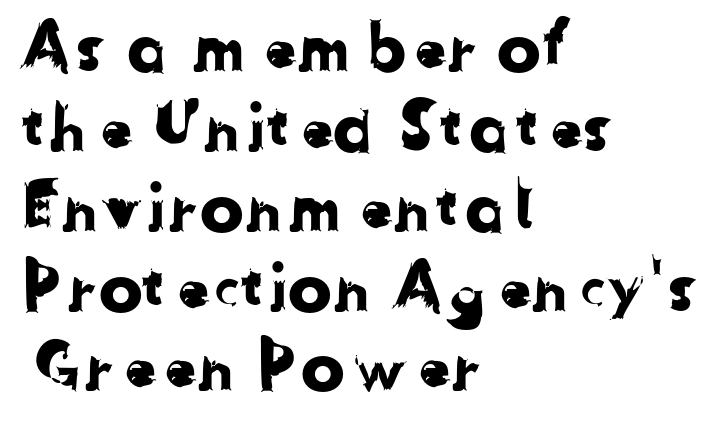
The letters sit at their default tracking, neither squeezed nor spread. Only glyphs here, with clear space below each row. The face used here is proportionally spaced, like ordinary book or web type. Caption: multi-line text, flush left, ragged right. This rendering employs a face without finishing strokes, i.e., a sans-serif.
